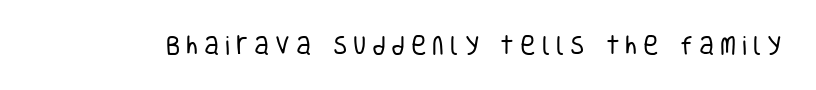
Q: Is the text bold? A: No.
Q: Is the text italic (slanted)? A: No, it is upright.
Q: Is the text underlined? A: No.
Q: Is the spacing between letters normal or unusually wide? A: Unusually wide.
